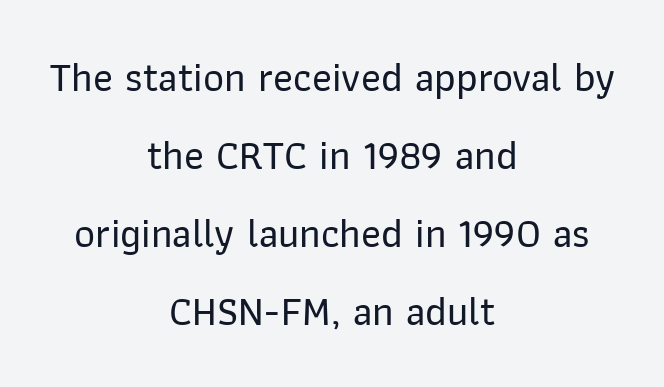
Q: Is the text italic (slanted)? A: No, it is upright.
Q: Is the typeface a serif or a sans-serif typeface? A: Sans-serif.
Q: Is the text underlined? A: No.
Q: How is the paragraph aligned? A: Centered.
Q: Is the spacing between letters normal or unusually wide? A: Normal.
Q: Is the spacing between lines tight, normal or loose? A: Loose.
Q: Width (condensed, normal, or wide)? A: Normal.
Q: Stroke contrast? A: Low.
Q: x-height? A: Medium.
Q: Monospaced? A: No.
